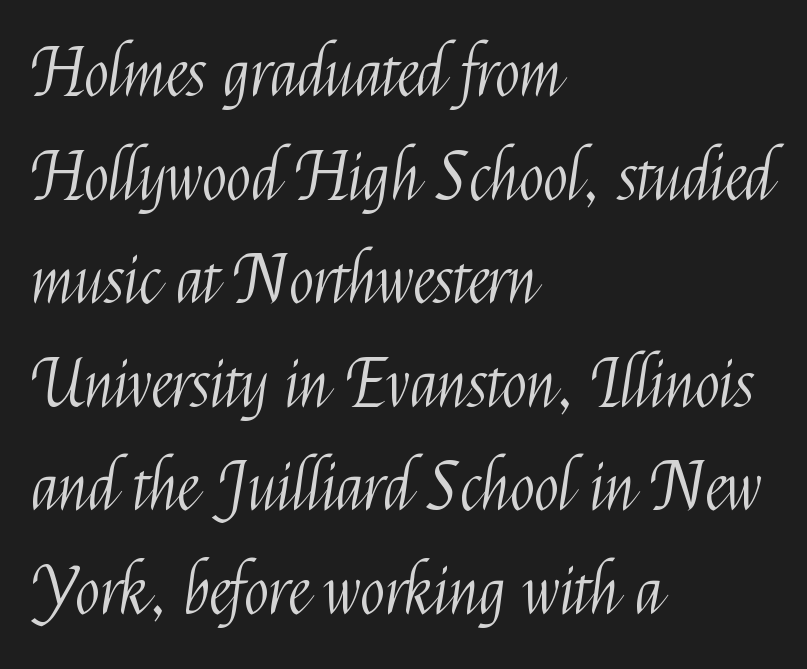
Caption: face not bold, strokes unweighted. The passage shown is typeset with a sans-serif family. You could call the tracking neutral — neither tight nor loose. The words here are not underlined. This sample is left-justified, so line endings fall wherever the words run out.
